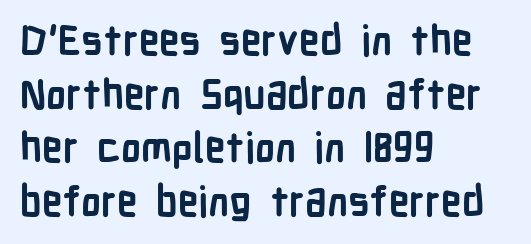
Q: Is the text bold? A: Yes.
Q: Is the text italic (slanted)? A: No, it is upright.
Q: Is the typeface a serif or a sans-serif typeface? A: Sans-serif.
Q: Is the text underlined? A: No.
Q: How is the paragraph aligned? A: Left-aligned.
Q: Is the spacing between letters normal or unusually wide? A: Normal.
Q: Is the spacing between lines tight, normal or loose? A: Normal.
Q: Width (condensed, normal, or wide)? A: Condensed.
Q: Stroke contrast? A: Low.
Q: x-height? A: Medium.
Q: Monospaced? A: No.
